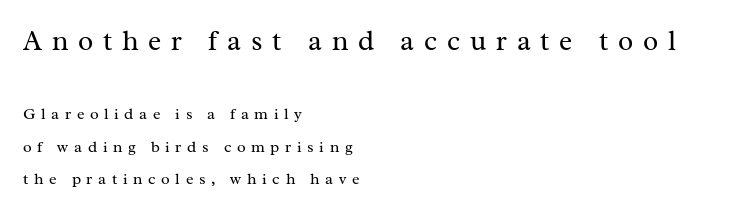
The image shows 28 px regular-weight serif type, upright; set left-aligned, loose line spacing (2.05x), unusually wide letter spacing (+0.35 em), not underlined; the first (top) block is 1.75x larger; medium stroke contrast and a medium x-height.
